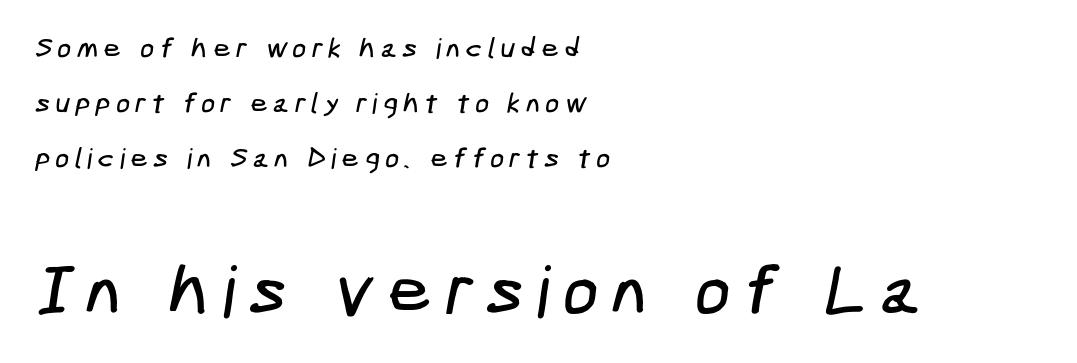
Q: Is the typeface a serif or a sans-serif typeface? A: Sans-serif.
Q: Is the text underlined? A: No.
Q: How is the paragraph aligned? A: Left-aligned.
Q: Is the spacing between lines tight, normal or loose? A: Loose.
Q: Which block of text is set in a larger size, the first (top) or the second (bottom)? A: The second (bottom) one.
Q: Width (condensed, normal, or wide)? A: Condensed.
Q: Stroke contrast? A: Low.
Q: x-height? A: Medium.
